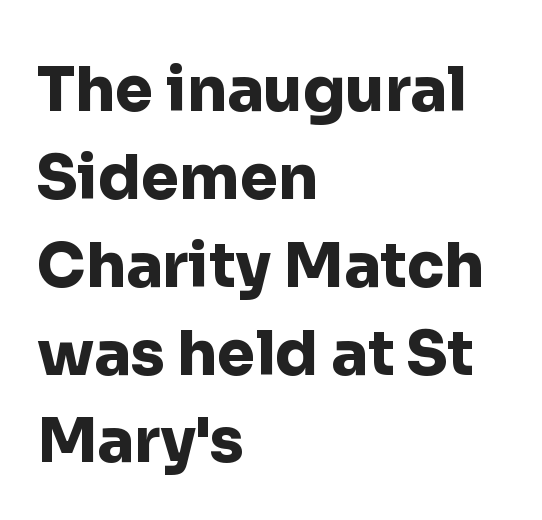
The image shows 61 px heavy sans-serif type, upright; set left-aligned, normal line spacing (1.44x), normal letter spacing, not underlined; low stroke contrast and a medium x-height.
